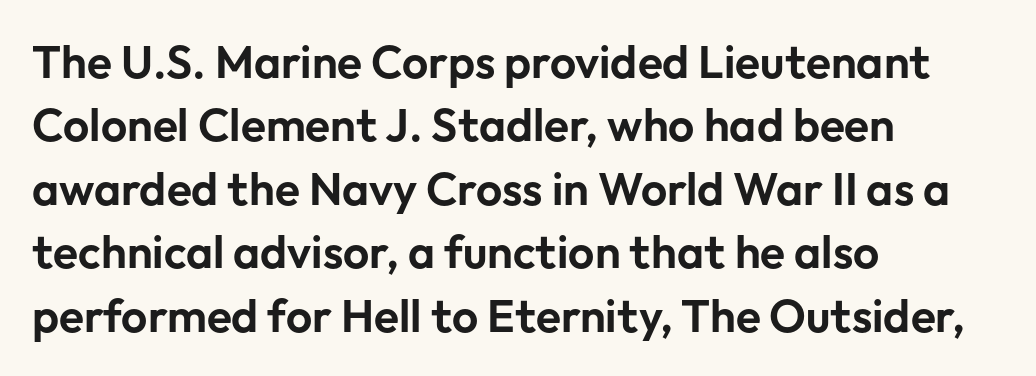
The typeface chosen for these lines omits serifs. Teacher's note: observe the even left margin — that is flush-left alignment. Note the varied advance widths — an 'i' is clearly narrower than an 'm'. Designer's note — italics off, roman on. Reading down the column, the eye jumps a familiar distance to each next line. Glance below the letters and you will spot only blank space.
